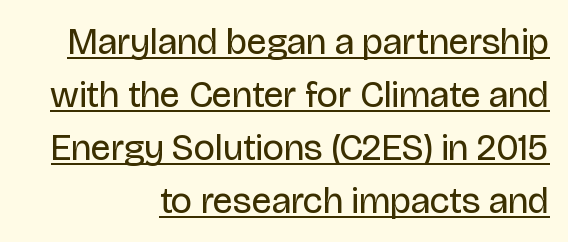
The image shows 37 px regular-weight sans-serif type, upright; set right-aligned, normal line spacing (1.43x), normal letter spacing, underlined; low stroke contrast and a large x-height.
